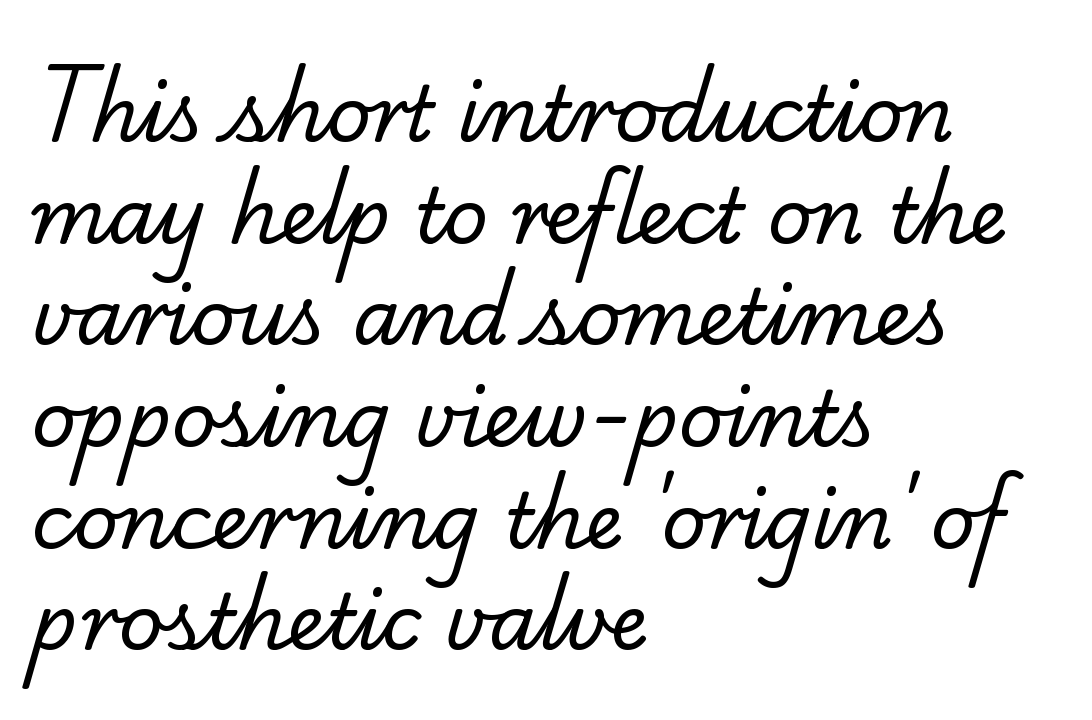
The rendering anchors every line to the left-hand side. Interline gaps are of average width in this sample. The gaps between neighbouring characters are ordinary and unremarkable. Descenders are the only things crossing below the line. A quiet, ordinary-to-light weight characterises the typeface.
